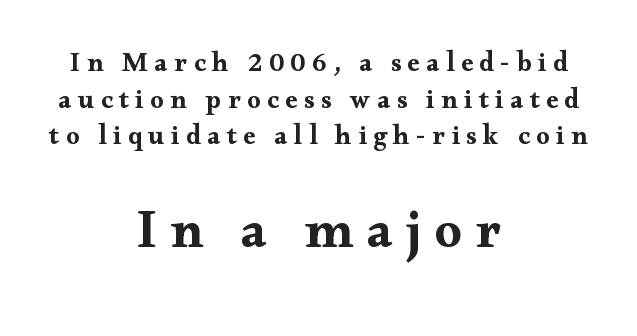
{"serif": "yes", "italic": "no", "bold": "yes", "weight": "bold", "width": "wide", "stroke_contrast": "medium", "x_height": "small", "monospaced": "no", "underline": "no", "align": "center", "line_spacing": "normal", "line_spacing_ratio": 1.36, "letter_spacing": "wide", "letter_spacing_em": 0.24, "larger_block": "second", "size_ratio": 2.0, "glyph_px": 54}
